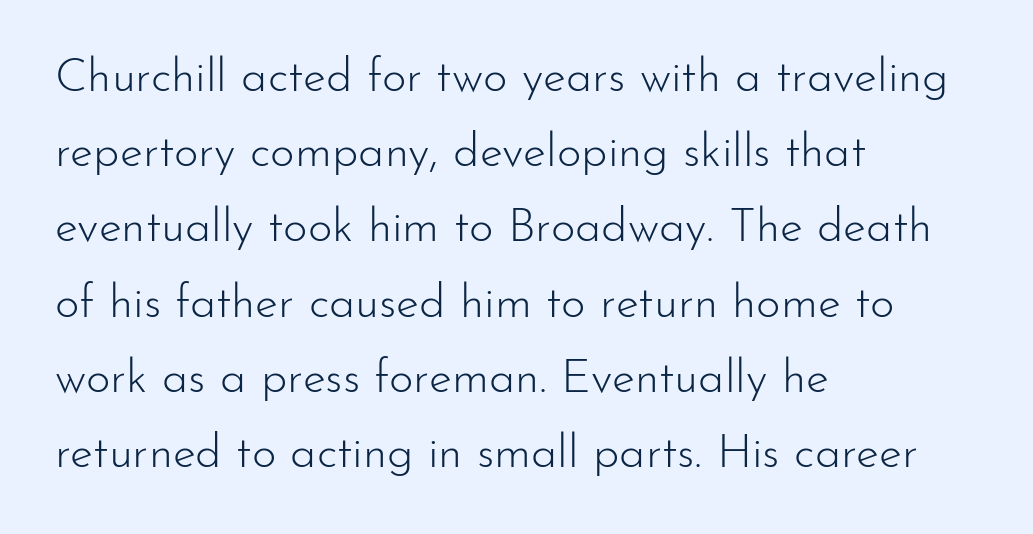
{"serif": "no", "italic": "no", "bold": "no", "weight": "light", "width": "normal", "stroke_contrast": "low", "x_height": "small", "monospaced": "no", "underline": "no", "align": "left", "line_spacing": "normal", "line_spacing_ratio": 1.6, "letter_spacing": "normal", "letter_spacing_em": 0.0, "glyph_px": 47}
